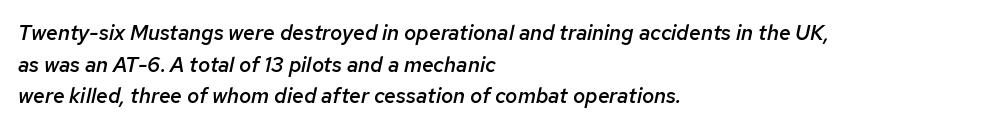
The image shows 21 px text type, italic (leaning right); set left-aligned, normal line spacing (1.51x), normal letter spacing, not underlined.
